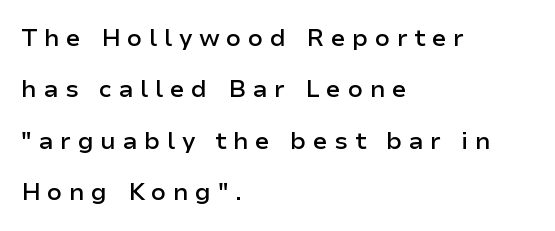
A typesetter would call this heavily tracked-out type. Style check: upright. Does the copy run flush right? No — it runs flush left. The string is rendered with underlining switched off.
